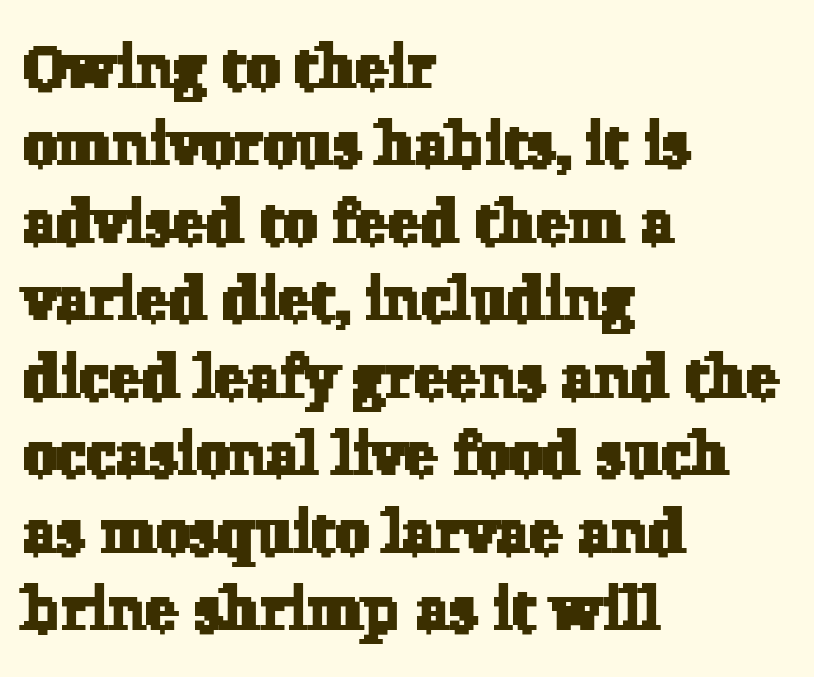
Q: Is the typeface a serif or a sans-serif typeface? A: Serif.
Q: Is the text underlined? A: No.
Q: How is the paragraph aligned? A: Left-aligned.
Q: Is the spacing between letters normal or unusually wide? A: Normal.
Q: Is the spacing between lines tight, normal or loose? A: Normal.
Q: Width (condensed, normal, or wide)? A: Normal.
Q: Stroke contrast? A: Low.
Q: x-height? A: Medium.
Q: Monospaced? A: No.
